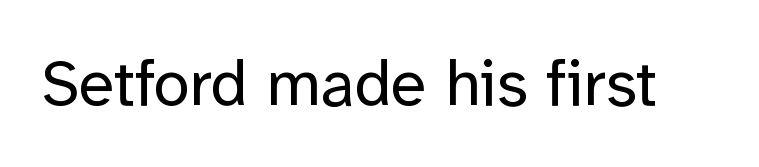
The image shows 65 px regular-weight sans-serif type, upright; set normal letter spacing, not underlined; low stroke contrast and a medium x-height.
